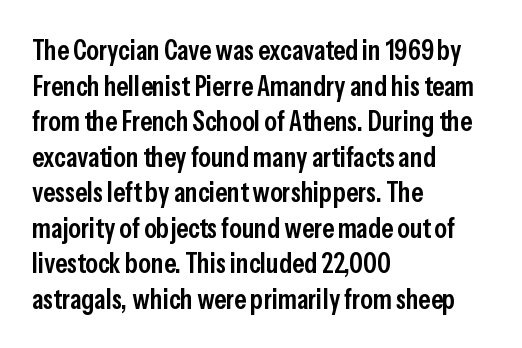
Glance below the letters and you will spot only blank space. Alignment: flush left. The typesetting leans somewhat heavy: a semibold. Typographically, this falls in the sans-serif category.
